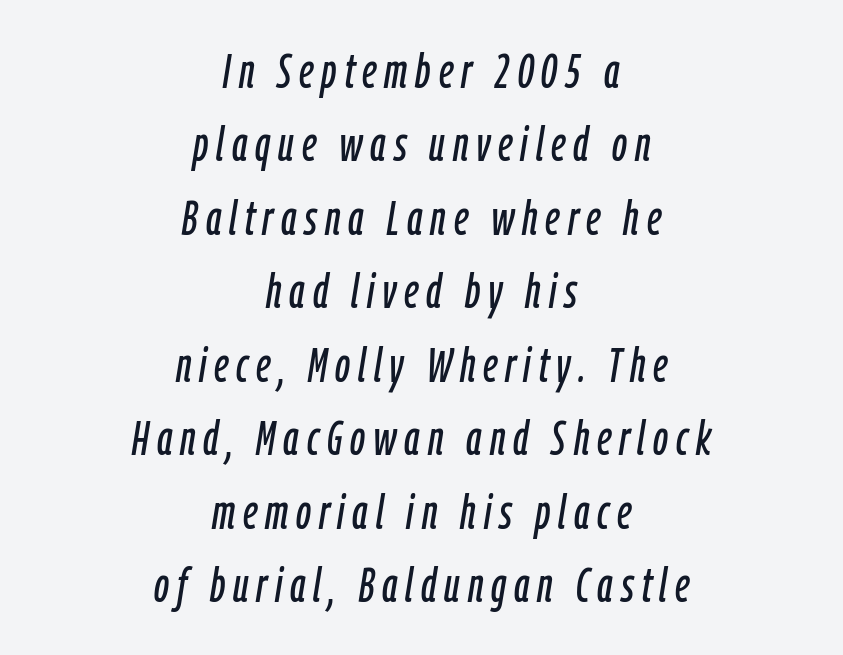
Q: Is the text italic (slanted)? A: Yes, it leans right by about 9 degrees.
Q: Is the text underlined? A: No.
Q: How is the paragraph aligned? A: Centered.
Q: Is the spacing between lines tight, normal or loose? A: Normal.
Q: Width (condensed, normal, or wide)? A: Condensed.
Q: Stroke contrast? A: Low.
Q: x-height? A: Medium.
Q: Monospaced? A: No.
